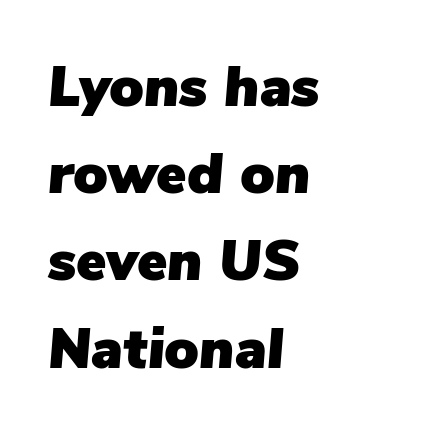
{"italic": "yes", "lean": "right", "slant_degrees": 5, "width": "normal", "stroke_contrast": "low", "x_height": "medium", "monospaced": "no", "underline": "no", "align": "left", "line_spacing": "normal", "line_spacing_ratio": 1.53, "letter_spacing": "normal", "letter_spacing_em": 0.0, "glyph_px": 57}
